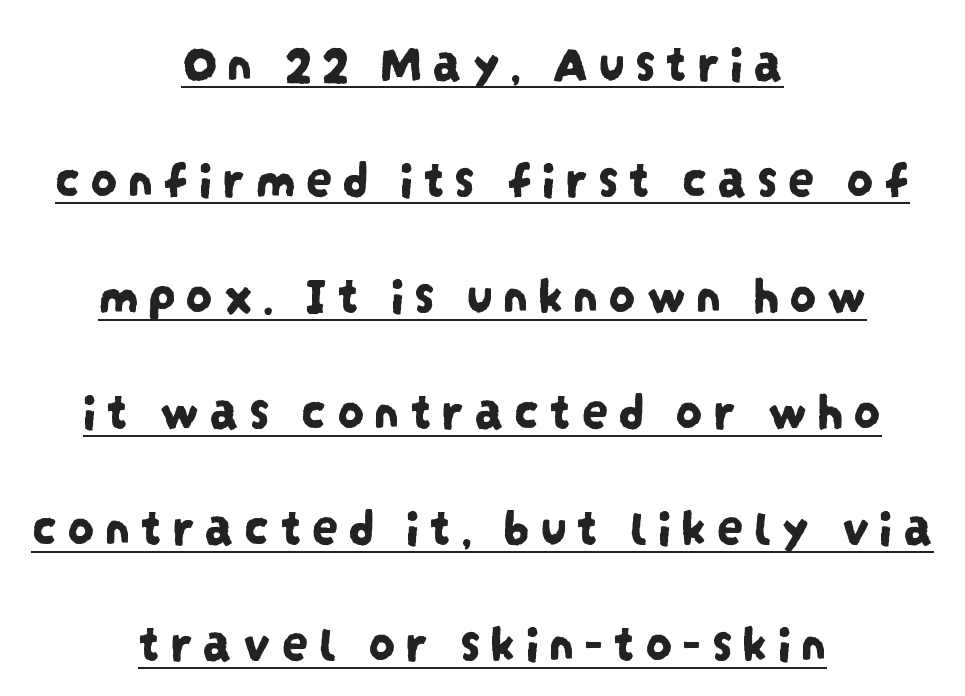
The image shows 54 px condensed sans-serif type; set centered, loose line spacing (2.15x), underlined; low stroke contrast and a large x-height.
